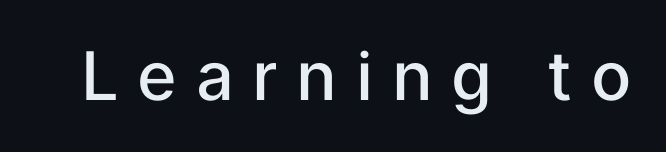
{"serif": "no", "italic": "no", "bold": "semi", "weight": "semibold", "width": "normal", "stroke_contrast": "low", "x_height": "medium", "monospaced": "no", "underline": "no", "letter_spacing": "wide", "letter_spacing_em": 0.28, "glyph_px": 67}
